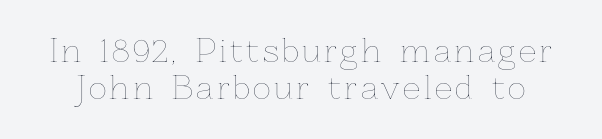
Q: Is the text bold? A: No.
Q: Is the text italic (slanted)? A: No, it is upright.
Q: Is the text underlined? A: No.
Q: Width (condensed, normal, or wide)? A: Normal.
Q: Stroke contrast? A: Low.
Q: x-height? A: Medium.
Q: Monospaced? A: No.
